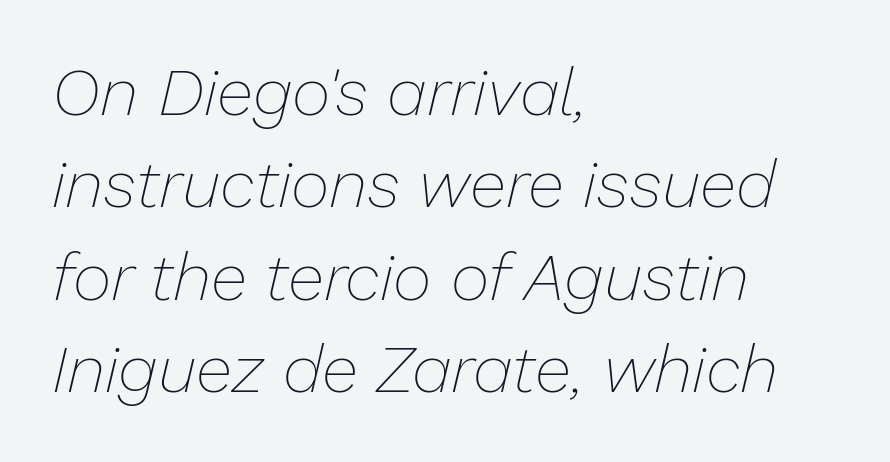
Q: Is the text bold? A: No.
Q: Is the text italic (slanted)? A: Yes, it leans right by about 13 degrees.
Q: Is the text underlined? A: No.
Q: How is the paragraph aligned? A: Left-aligned.
Q: Is the spacing between letters normal or unusually wide? A: Normal.
Q: Is the spacing between lines tight, normal or loose? A: Normal.
Q: Width (condensed, normal, or wide)? A: Normal.
Q: Stroke contrast? A: Low.
Q: x-height? A: Medium.
Q: Monospaced? A: No.
